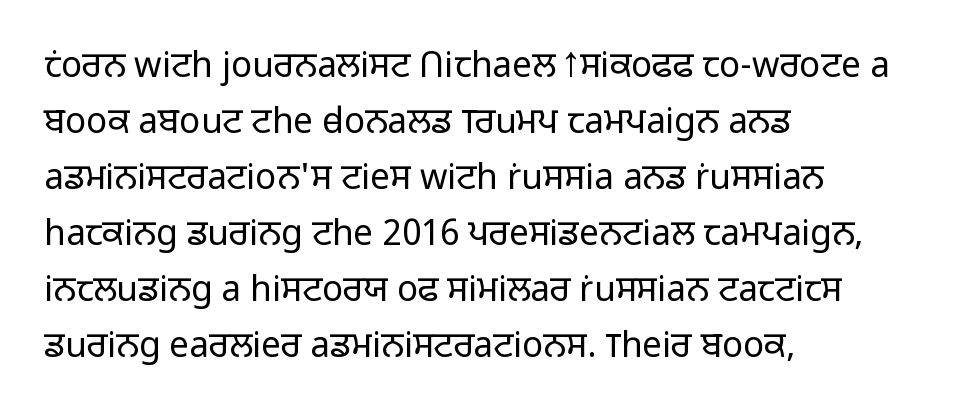
Type without underlining. Upright lettering throughout. Does the copy run flush right? No — it runs flush left. This sample has the flowing, uneven cadence of proportional lettering. To sum up the face: it is a sans, with no serifs. Students, note that the glyphs here touch the page at normal intervals.
